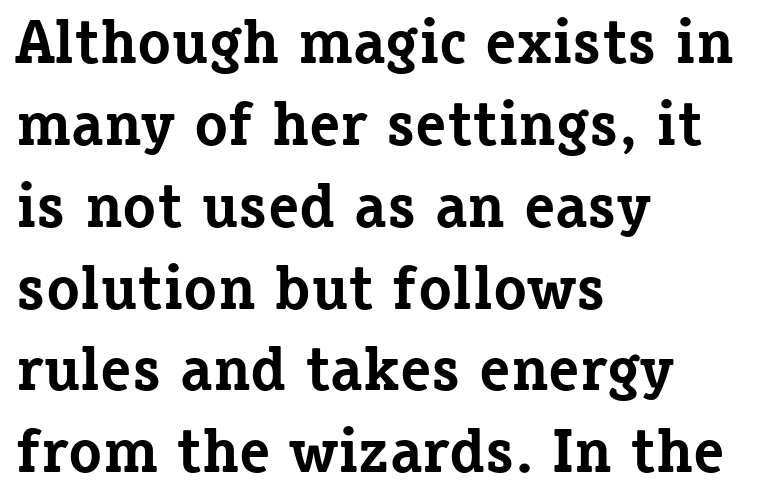
The image shows 62 px bold serif type, upright; set left-aligned, normal line spacing (1.32x), normal letter spacing, not underlined; low stroke contrast and a medium x-height.
